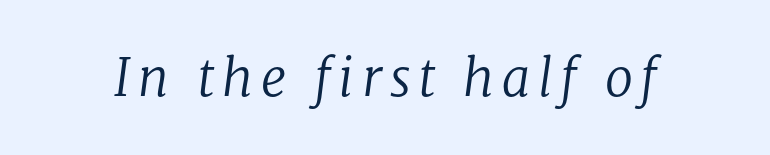
These lines are rendered in a variable-pitch font. When letters slant like this, we call the style italic. Serifs: yes, visible at the terminals of the letterforms. Glance below the letters and you will spot only blank space.
